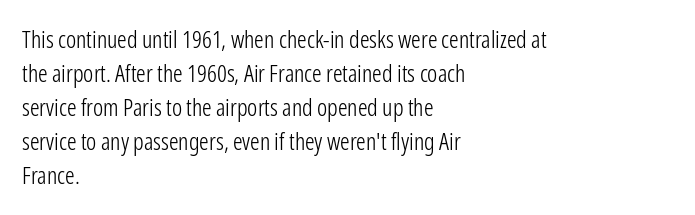
{"italic": "no", "bold": "no", "underline": "no", "align": "left", "line_spacing": "normal", "line_spacing_ratio": 1.42, "letter_spacing": "normal", "letter_spacing_em": 0.0, "glyph_px": 24}
